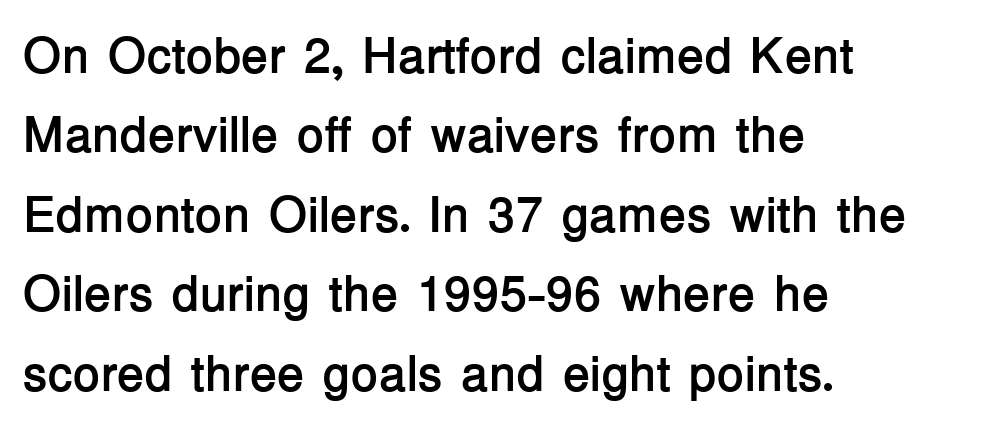
The image shows 50 px semibold sans-serif type, upright; set left-aligned, normal line spacing (1.59x), normal letter spacing, not underlined; low stroke contrast and a medium x-height.
